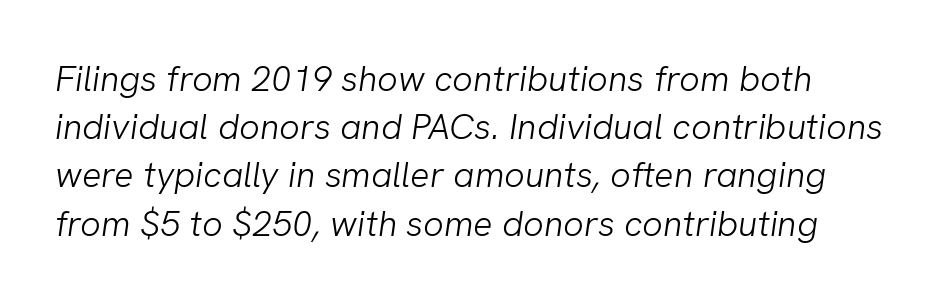
Q: Is the text bold? A: No.
Q: Is the typeface a serif or a sans-serif typeface? A: Sans-serif.
Q: Is the text underlined? A: No.
Q: How is the paragraph aligned? A: Left-aligned.
Q: Is the spacing between letters normal or unusually wide? A: Normal.
Q: Is the spacing between lines tight, normal or loose? A: Normal.
Q: Width (condensed, normal, or wide)? A: Normal.
Q: Stroke contrast? A: Low.
Q: x-height? A: Medium.
Q: Monospaced? A: No.
